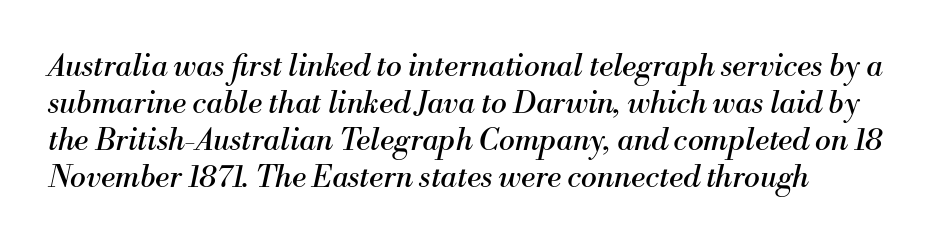
Varying glyph widths throughout — classic text-font behaviour. No heavy texture on the line: the type isn't bold. Compared with ordinary roman type, these characters are visibly tilted. The glyphs in this specimen are seriffed. What stands out about the letter spacing? Nothing — it is the standard amount. Quick note: underline off.
